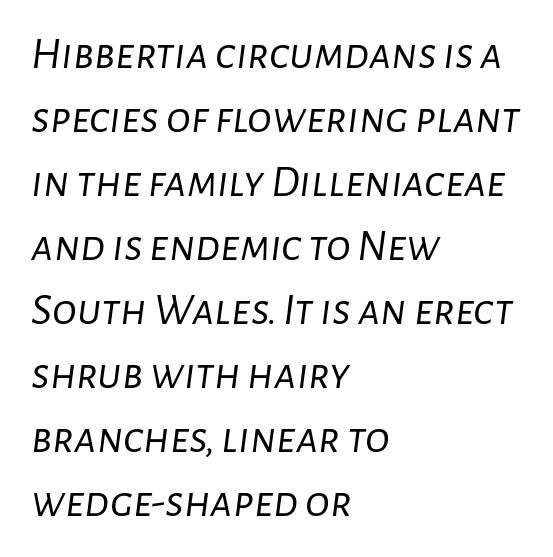
The image shows 46 px light type, italic (leaning right); set left-aligned, normal line spacing (1.39x), normal letter spacing, not underlined; low stroke contrast and a medium x-height.
